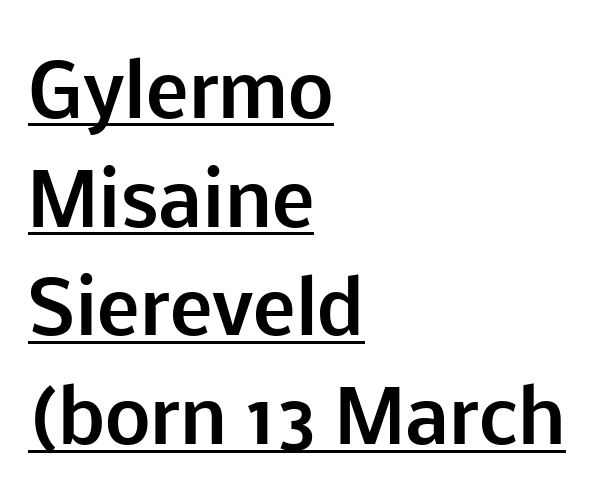
{"serif": "no", "italic": "no", "bold": "yes", "weight": "bold", "width": "normal", "stroke_contrast": "low", "x_height": "medium", "monospaced": "no", "underline": "yes", "align": "left", "line_spacing": "normal", "line_spacing_ratio": 1.51, "letter_spacing": "normal", "letter_spacing_em": 0.0, "glyph_px": 72}
